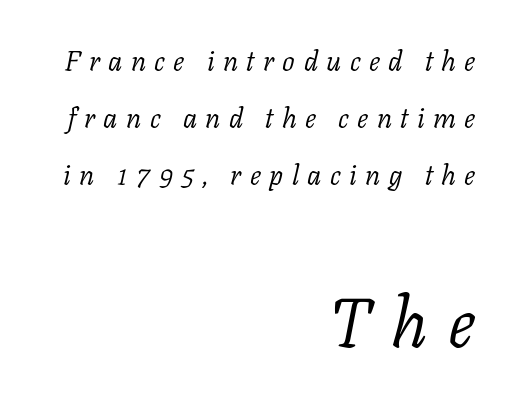
{"serif": "yes", "italic": "yes", "lean": "right", "slant_degrees": 11, "bold": "no", "weight": "light", "width": "normal", "stroke_contrast": "low", "x_height": "medium", "monospaced": "no", "underline": "no", "align": "right", "line_spacing": "loose", "line_spacing_ratio": 2.03, "letter_spacing": "wide", "letter_spacing_em": 0.3, "larger_block": "second", "size_ratio": 2.46, "glyph_px": 69}
